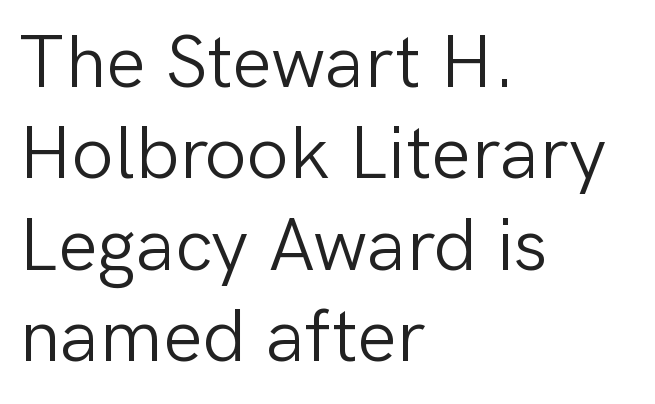
{"serif": "no", "italic": "no", "bold": "no", "weight": "light", "width": "normal", "stroke_contrast": "low", "x_height": "medium", "monospaced": "no", "underline": "no", "align": "left", "line_spacing_ratio": 1.22, "letter_spacing": "normal", "letter_spacing_em": 0.0, "glyph_px": 75}
